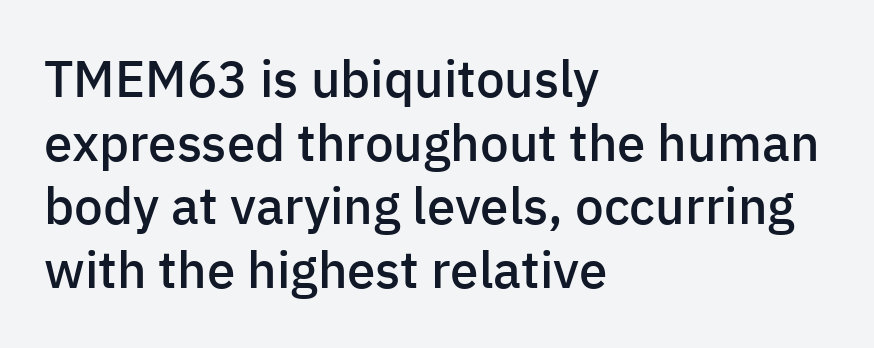
The image shows 51 px semibold sans-serif type, upright; set left-aligned, normal line spacing (1.25x), normal letter spacing, not underlined; low stroke contrast and a medium x-height.
